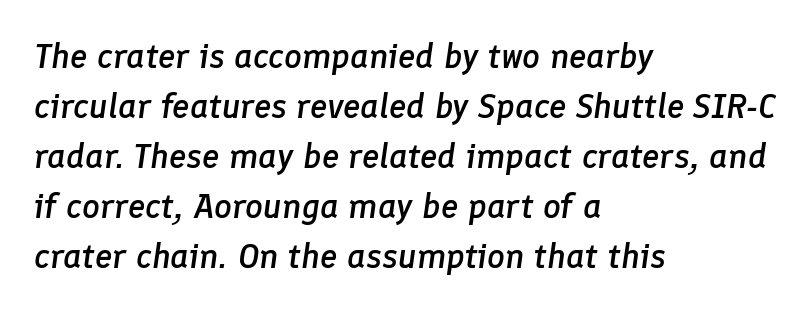
Q: Is the text bold? A: Semi-bold.
Q: Is the text italic (slanted)? A: Yes, it leans right by about 8 degrees.
Q: Is the text underlined? A: No.
Q: How is the paragraph aligned? A: Left-aligned.
Q: Is the spacing between letters normal or unusually wide? A: Normal.
Q: Is the spacing between lines tight, normal or loose? A: Normal.
Q: Width (condensed, normal, or wide)? A: Normal.
Q: Stroke contrast? A: Low.
Q: x-height? A: Medium.
Q: Monospaced? A: No.
